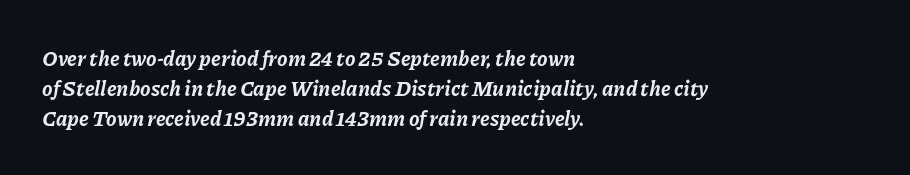
Q: Is the text bold? A: Yes.
Q: Is the text italic (slanted)? A: Yes, it leans right by about 11 degrees.
Q: Is the text underlined? A: No.
Q: How is the paragraph aligned? A: Left-aligned.
Q: Is the spacing between letters normal or unusually wide? A: Normal.
Q: Is the spacing between lines tight, normal or loose? A: Normal.
